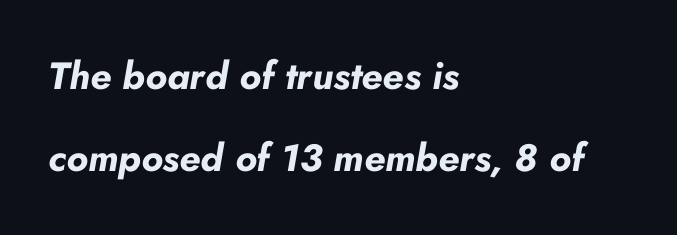
The image shows 38 px bold type, italic (leaning right); set left-aligned, loose line spacing (2.17x), normal letter spacing, not underlined; low stroke contrast and a small x-height.
